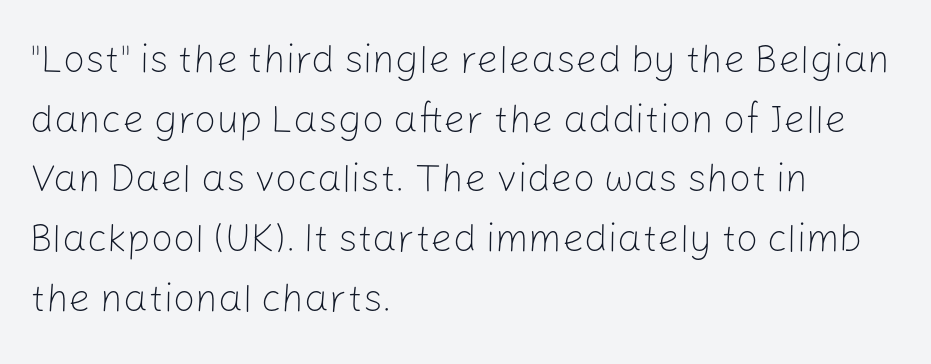
The image shows 39 px light sans-serif type, upright; set left-aligned, normal line spacing (1.53x), normal letter spacing, not underlined; low stroke contrast and a medium x-height.
